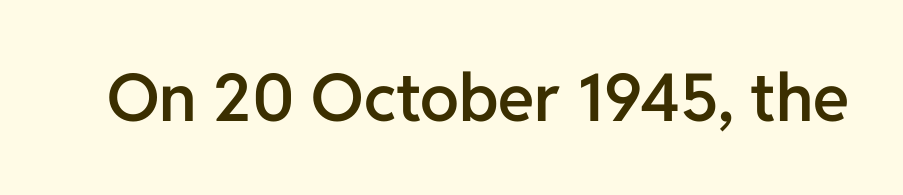
{"serif": "no", "italic": "no", "bold": "semi", "weight": "semibold", "width": "normal", "stroke_contrast": "low", "x_height": "medium", "monospaced": "no", "underline": "no", "letter_spacing": "normal", "letter_spacing_em": 0.0, "glyph_px": 66}
